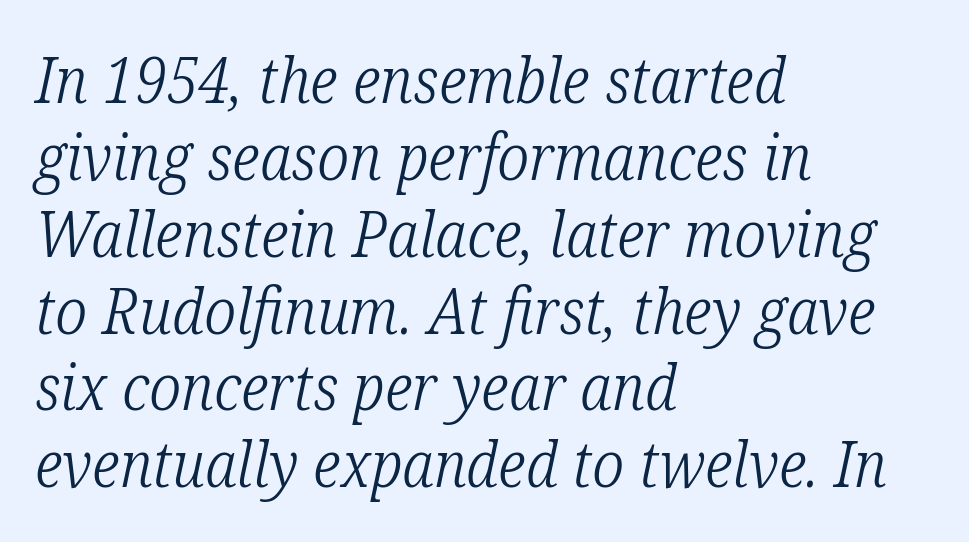
Q: Is the text bold? A: No.
Q: Is the text italic (slanted)? A: Yes, it leans right by about 12 degrees.
Q: Is the typeface a serif or a sans-serif typeface? A: Serif.
Q: Is the text underlined? A: No.
Q: How is the paragraph aligned? A: Left-aligned.
Q: Is the spacing between letters normal or unusually wide? A: Normal.
Q: Width (condensed, normal, or wide)? A: Condensed.
Q: Stroke contrast? A: Low.
Q: x-height? A: Medium.
Q: Monospaced? A: No.
